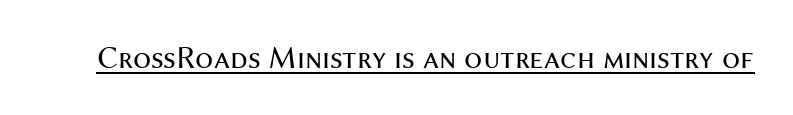
The image shows 32 px regular-weight sans-serif type, upright; set normal letter spacing, underlined; medium stroke contrast and a medium x-height.
